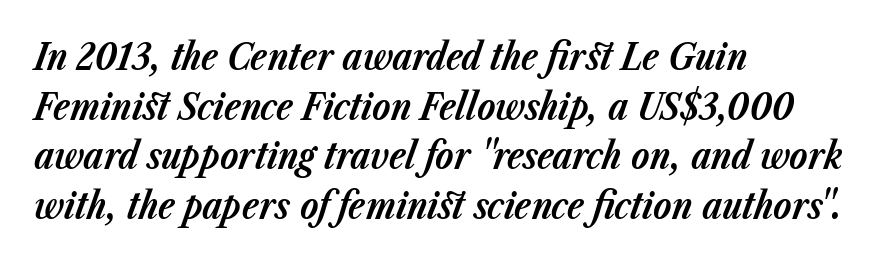
The image shows 37 px bold type, italic (leaning right); set left-aligned, normal line spacing (1.34x), normal letter spacing, not underlined; low stroke contrast and a medium x-height.
